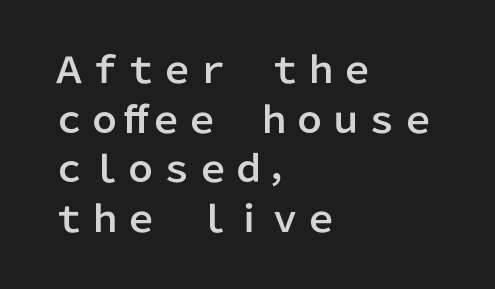
Font category for this specimen: sans-serif. What stands out about the letter spacing? Nothing — it is the standard amount. Proportional: the letters do not fall into vertical columns. The leading is moderate, giving the passage an even texture. The letters stand straight up with perfectly vertical stems.
